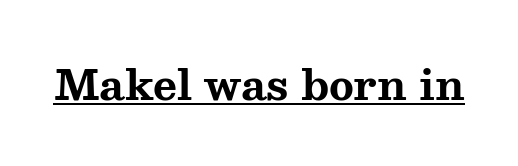
{"serif": "yes", "italic": "no", "bold": "yes", "weight": "bold", "width": "wide", "stroke_contrast": "medium", "x_height": "medium", "monospaced": "no", "underline": "yes", "letter_spacing": "normal", "letter_spacing_em": 0.0, "glyph_px": 41}
